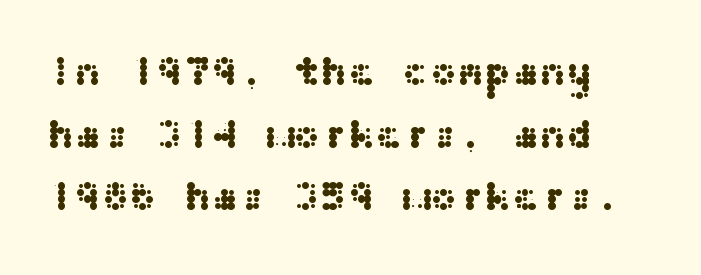
{"serif": "no", "italic": "no", "width": "wide", "stroke_contrast": "medium", "x_height": "medium", "underline": "no", "line_spacing": "normal", "line_spacing_ratio": 1.53, "letter_spacing": "normal", "letter_spacing_em": 0.0, "glyph_px": 41}
